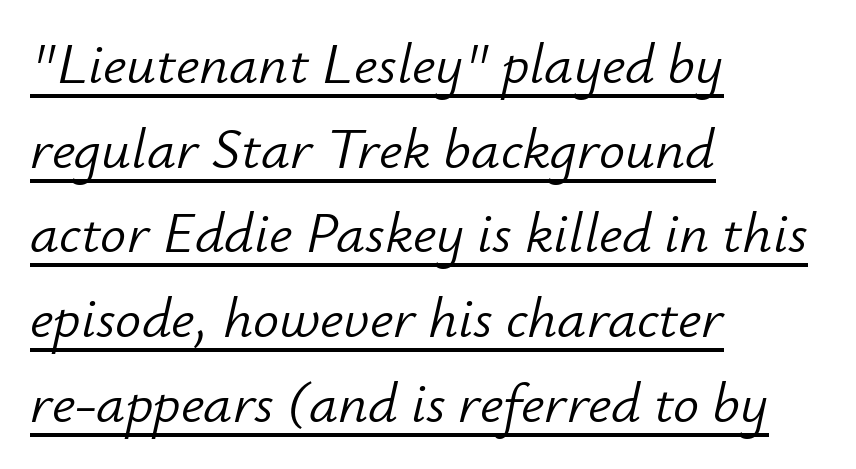
Q: Is the text bold? A: No.
Q: Is the text italic (slanted)? A: Yes, it leans right by about 12 degrees.
Q: Is the text underlined? A: Yes.
Q: How is the paragraph aligned? A: Left-aligned.
Q: Is the spacing between letters normal or unusually wide? A: Normal.
Q: Is the spacing between lines tight, normal or loose? A: Normal.
Q: Width (condensed, normal, or wide)? A: Normal.
Q: Stroke contrast? A: Low.
Q: x-height? A: Small.
Q: Monospaced? A: No.
